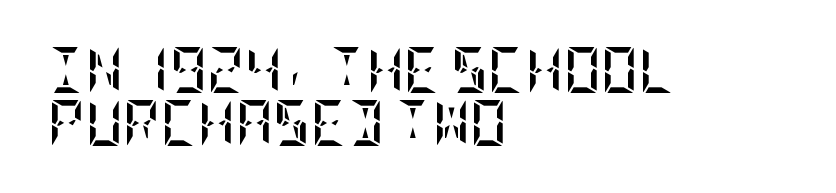
Does the copy run flush right? No — it runs flush left. Beneath every word, the page is bare. Summary of vertical rhythm: compact, with narrow interline spacing. Do the letters lean? They stand straight. Students, note that the glyphs here touch the page at normal intervals.
